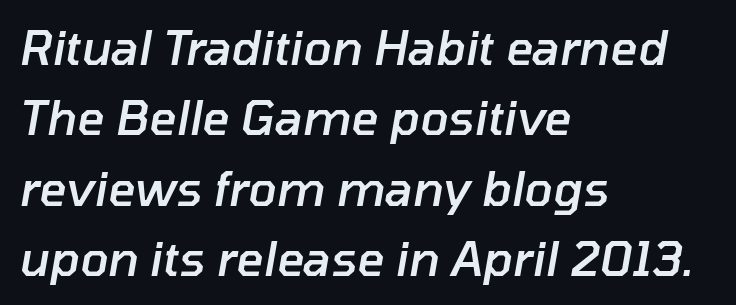
The image shows 47 px semibold type, italic (leaning right); set left-aligned, normal line spacing (1.5x), normal letter spacing, not underlined; low stroke contrast and a medium x-height.
